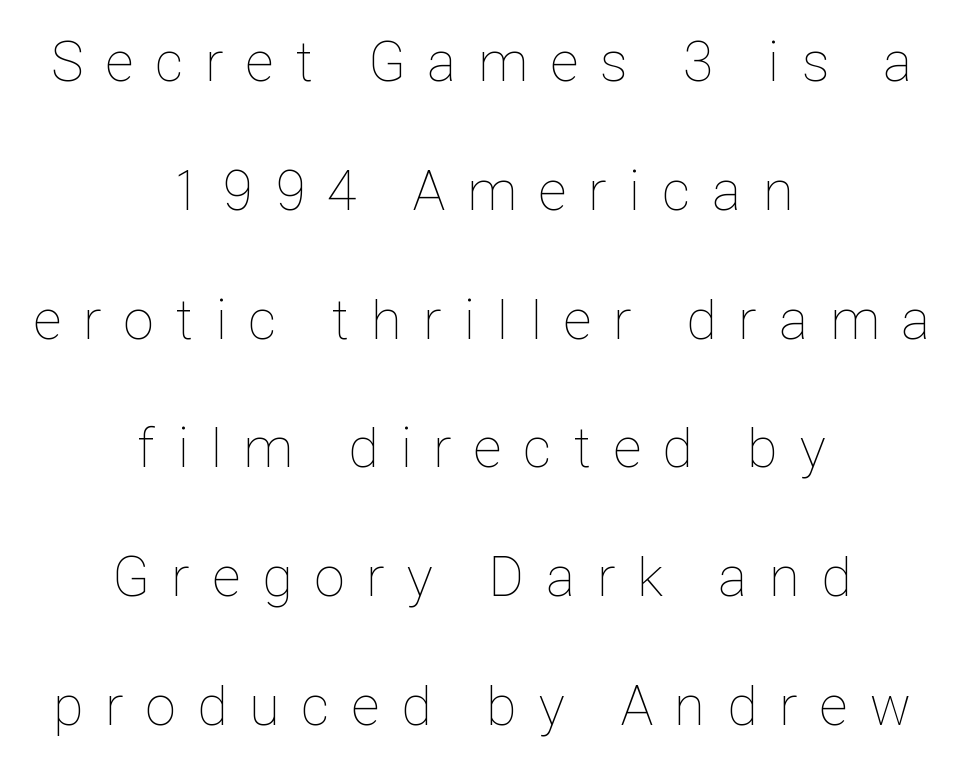
{"italic": "no", "bold": "no", "weight": "thin", "width": "condensed", "stroke_contrast": "low", "x_height": "medium", "monospaced": "no", "underline": "no", "align": "center", "line_spacing": "loose", "line_spacing_ratio": 2.3, "letter_spacing": "wide", "letter_spacing_em": 0.41, "glyph_px": 56}
